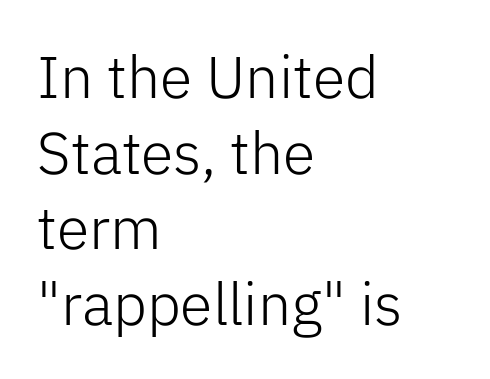
The passage shown is not underscored anywhere. These lines are composed in type without serifs. Honestly, the letter spacing is just normal — you wouldn't notice it. Unlike italic type, these characters show no tilt at all. Baseline-to-baseline distance is the conventional proportion of letter height. Think of a printed novel: that variable character pitch is what you see here.
